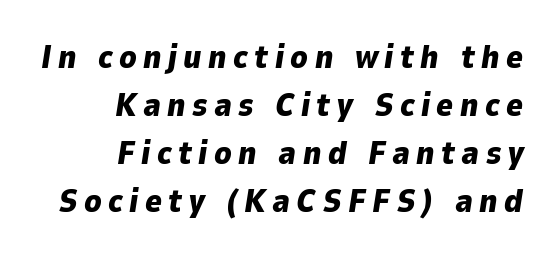
Q: Is the text bold? A: Yes.
Q: Is the text italic (slanted)? A: Yes, it leans right by about 9 degrees.
Q: Is the text underlined? A: No.
Q: How is the paragraph aligned? A: Right-aligned.
Q: Is the spacing between letters normal or unusually wide? A: Unusually wide.
Q: Is the spacing between lines tight, normal or loose? A: Normal.
Q: Width (condensed, normal, or wide)? A: Normal.
Q: Stroke contrast? A: Low.
Q: x-height? A: Medium.
Q: Monospaced? A: No.
